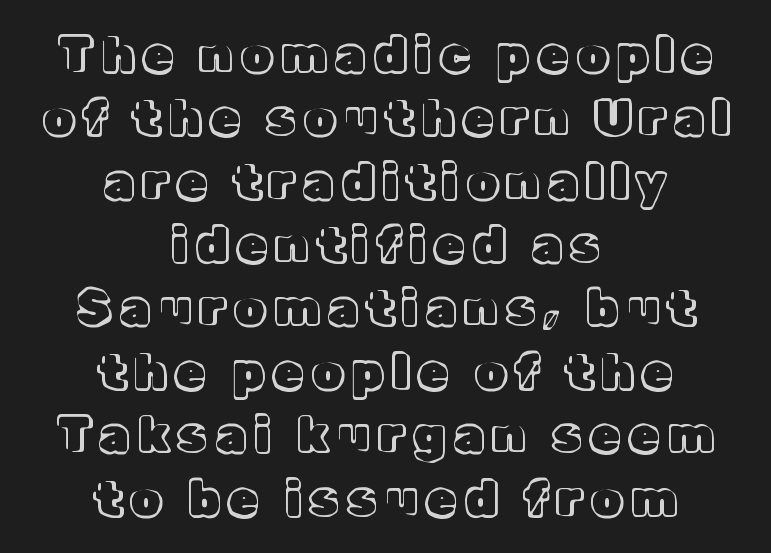
Q: Is the text italic (slanted)? A: No, it is upright.
Q: Is the text underlined? A: No.
Q: How is the paragraph aligned? A: Centered.
Q: Is the spacing between lines tight, normal or loose? A: Normal.
Q: Width (condensed, normal, or wide)? A: Normal.
Q: x-height? A: Medium.
Q: Monospaced? A: No.
